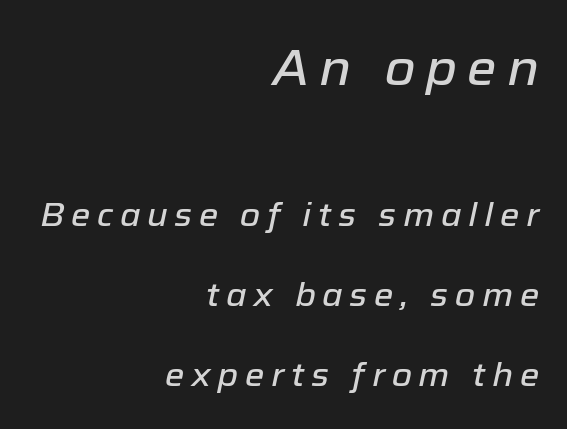
Vertically, the passage feels expansive, rows floating well apart. A typesetter would call this heavily tracked-out type. The space directly below the letters is spotless. Of the two passages, the one on top uses the larger point size. Rendered with sloped, italic letterforms. The paragraph shown leans on its right margin.
